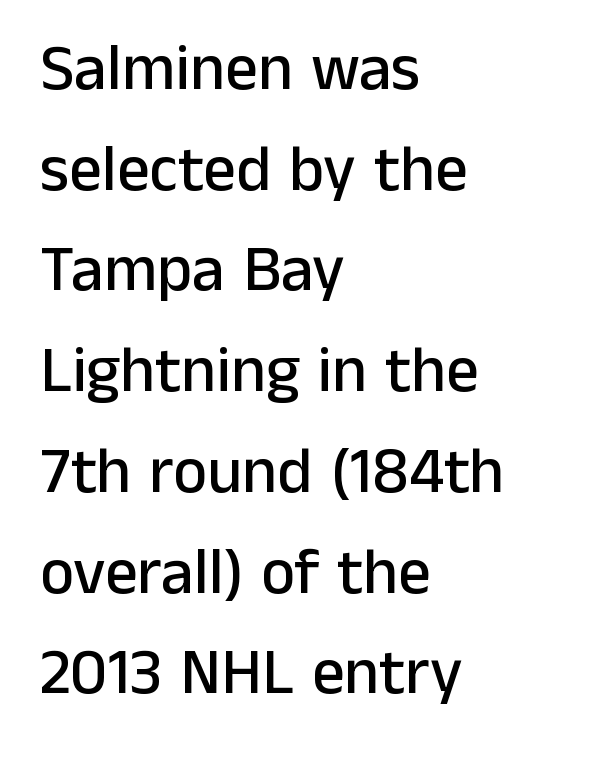
{"serif": "no", "italic": "no", "width": "normal", "stroke_contrast": "low", "x_height": "medium", "monospaced": "no", "underline": "no", "align": "left", "line_spacing": "normal", "line_spacing_ratio": 1.55, "letter_spacing": "normal", "letter_spacing_em": 0.0, "glyph_px": 65}
